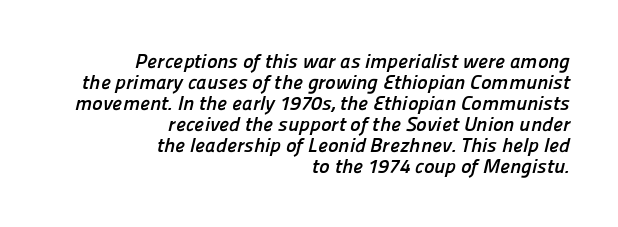
The image shows 20 px bold type; set right-aligned, tight line spacing (1.05x), normal letter spacing, not underlined.
